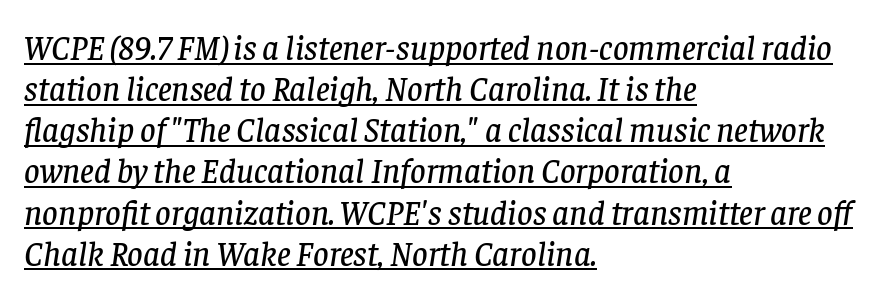
Q: Is the text italic (slanted)? A: Yes, it leans right by about 8 degrees.
Q: Is the typeface a serif or a sans-serif typeface? A: Serif.
Q: Is the text underlined? A: Yes.
Q: How is the paragraph aligned? A: Left-aligned.
Q: Is the spacing between letters normal or unusually wide? A: Normal.
Q: Width (condensed, normal, or wide)? A: Normal.
Q: Stroke contrast? A: Low.
Q: x-height? A: Large.
Q: Monospaced? A: No.
